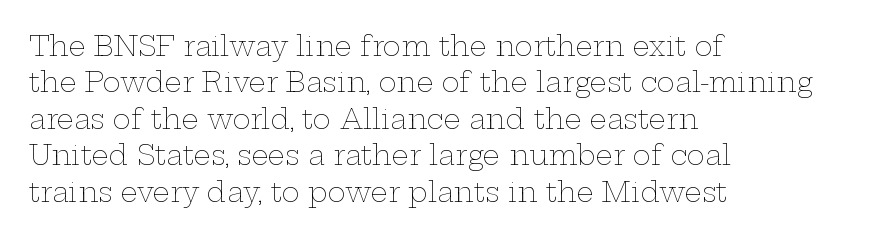
Upright lettering throughout. Reading down the column, the eye jumps a familiar distance to each next line. The typesetting does not lean heavy: it is not bold. Horizontal alignment here is leftward, the default for most running prose. The space directly below the letters is spotless. Glyph-to-glyph distance matches everyday printed text.
